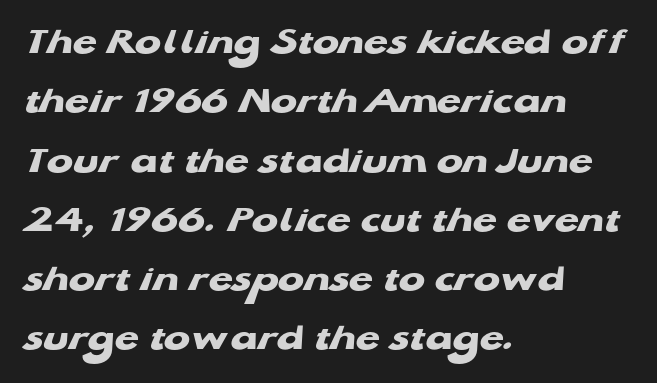
Q: Is the text bold? A: Yes.
Q: Is the typeface a serif or a sans-serif typeface? A: Sans-serif.
Q: Is the text underlined? A: No.
Q: How is the paragraph aligned? A: Left-aligned.
Q: Is the spacing between letters normal or unusually wide? A: Normal.
Q: Is the spacing between lines tight, normal or loose? A: Normal.
Q: Width (condensed, normal, or wide)? A: Wide.
Q: Stroke contrast? A: Low.
Q: x-height? A: Medium.
Q: Monospaced? A: No.
